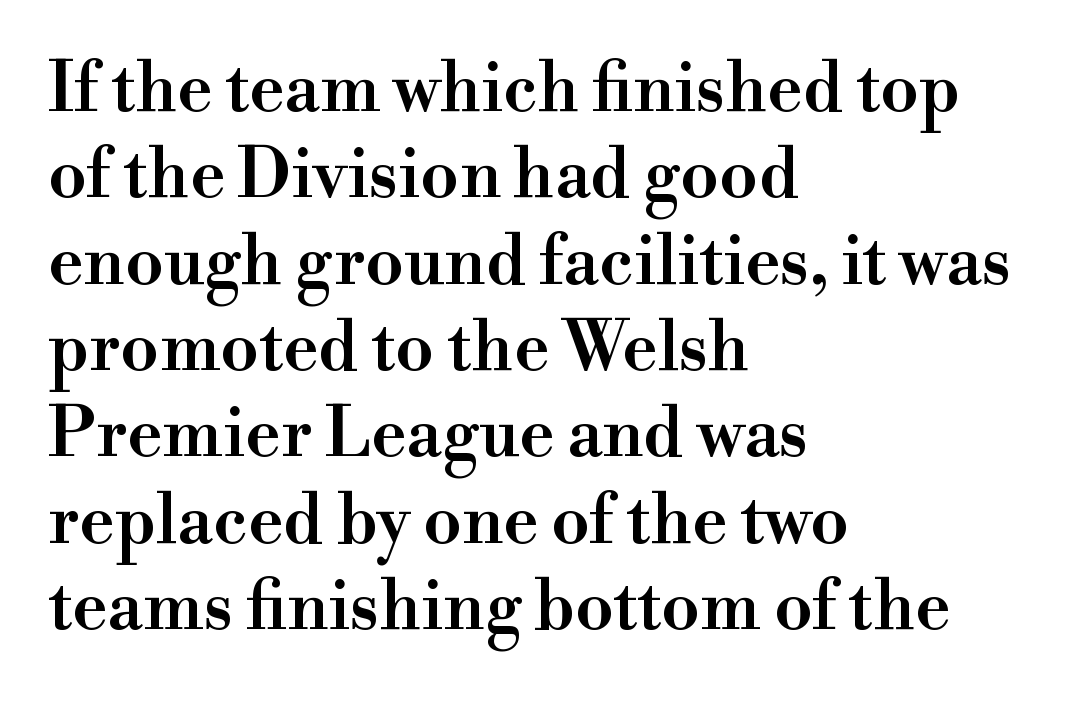
The image shows 68 px semibold serif type, upright; set left-aligned, normal line spacing (1.27x), normal letter spacing, not underlined; high stroke contrast and a small x-height.
